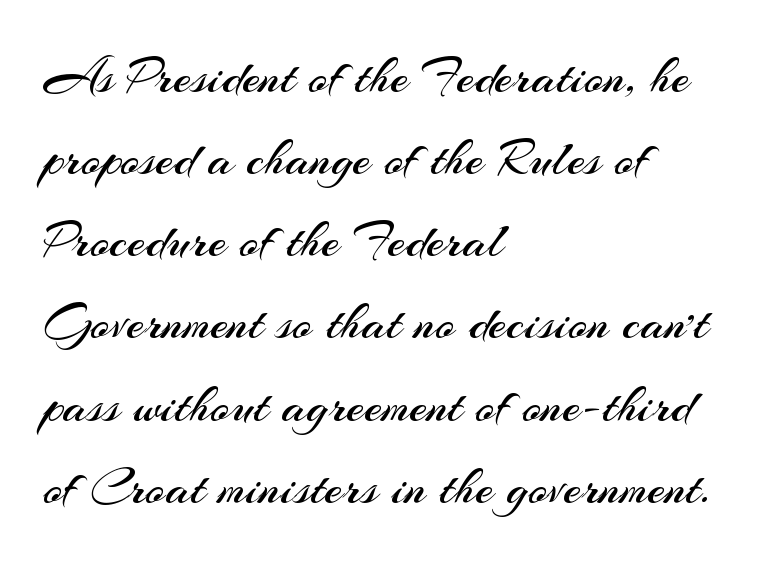
These lines sit exactly where default settings would place them. This sample uses plain, unmodified letter spacing. You could not count columns in this text — the font is proportionally spaced. The area under the type is left untouched. This rendering uses left alignment, leaving the right contour irregular.
